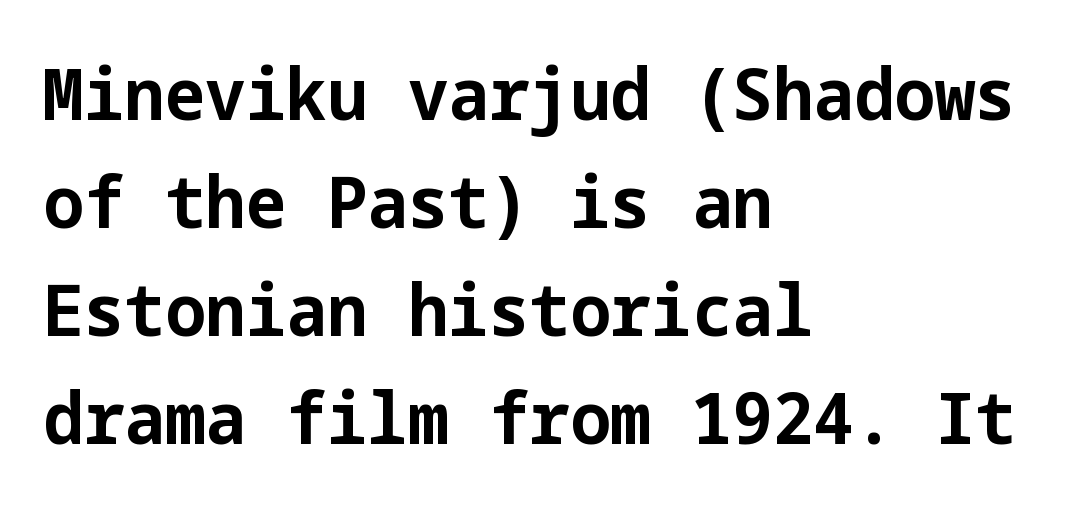
{"serif": "no", "italic": "no", "bold": "yes", "weight": "bold", "width": "normal", "stroke_contrast": "low", "x_height": "medium", "underline": "no", "align": "left", "line_spacing": "normal", "line_spacing_ratio": 1.5, "letter_spacing": "normal", "letter_spacing_em": 0.0, "glyph_px": 72}
